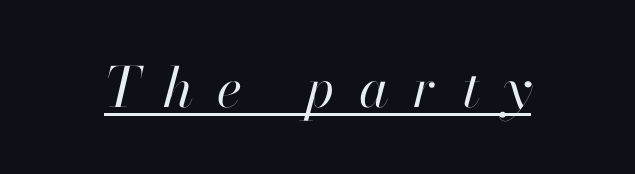
Q: Is the text bold? A: No.
Q: Is the text italic (slanted)? A: Yes, it leans right by about 13 degrees.
Q: Is the text underlined? A: Yes.
Q: Is the spacing between letters normal or unusually wide? A: Unusually wide.
Q: Width (condensed, normal, or wide)? A: Normal.
Q: Stroke contrast? A: High.
Q: x-height? A: Small.
Q: Monospaced? A: No.
